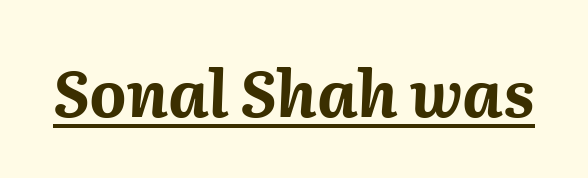
Q: Is the text bold? A: Yes.
Q: Is the text italic (slanted)? A: Yes, it leans right by about 2 degrees.
Q: Is the text underlined? A: Yes.
Q: Is the spacing between letters normal or unusually wide? A: Normal.
Q: Width (condensed, normal, or wide)? A: Normal.
Q: Stroke contrast? A: Medium.
Q: x-height? A: Medium.
Q: Monospaced? A: No.
